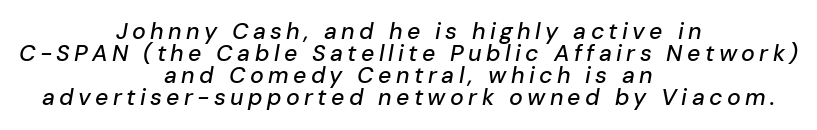
The image shows 23 px text type, italic (leaning right); set centered, tight line spacing (0.96x), not underlined.
